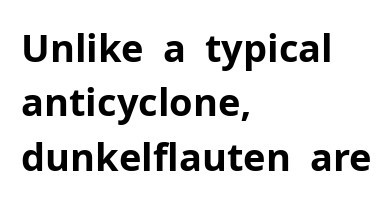
Q: Is the text bold? A: Yes.
Q: Is the text italic (slanted)? A: No, it is upright.
Q: Is the typeface a serif or a sans-serif typeface? A: Sans-serif.
Q: Is the text underlined? A: No.
Q: How is the paragraph aligned? A: Left-aligned.
Q: Is the spacing between letters normal or unusually wide? A: Normal.
Q: Is the spacing between lines tight, normal or loose? A: Normal.
Q: Width (condensed, normal, or wide)? A: Normal.
Q: Stroke contrast? A: Low.
Q: x-height? A: Medium.
Q: Monospaced? A: No.
